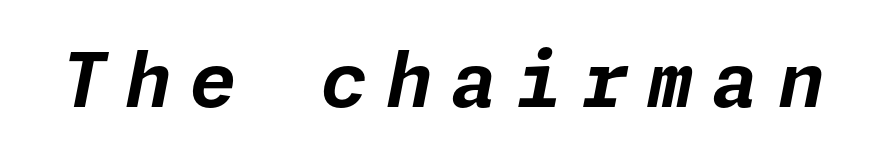
{"italic": "yes", "lean": "right", "slant_degrees": 11, "bold": "yes", "weight": "bold", "width": "normal", "stroke_contrast": "low", "x_height": "medium", "underline": "no", "letter_spacing": "wide", "letter_spacing_em": 0.25, "glyph_px": 75}
